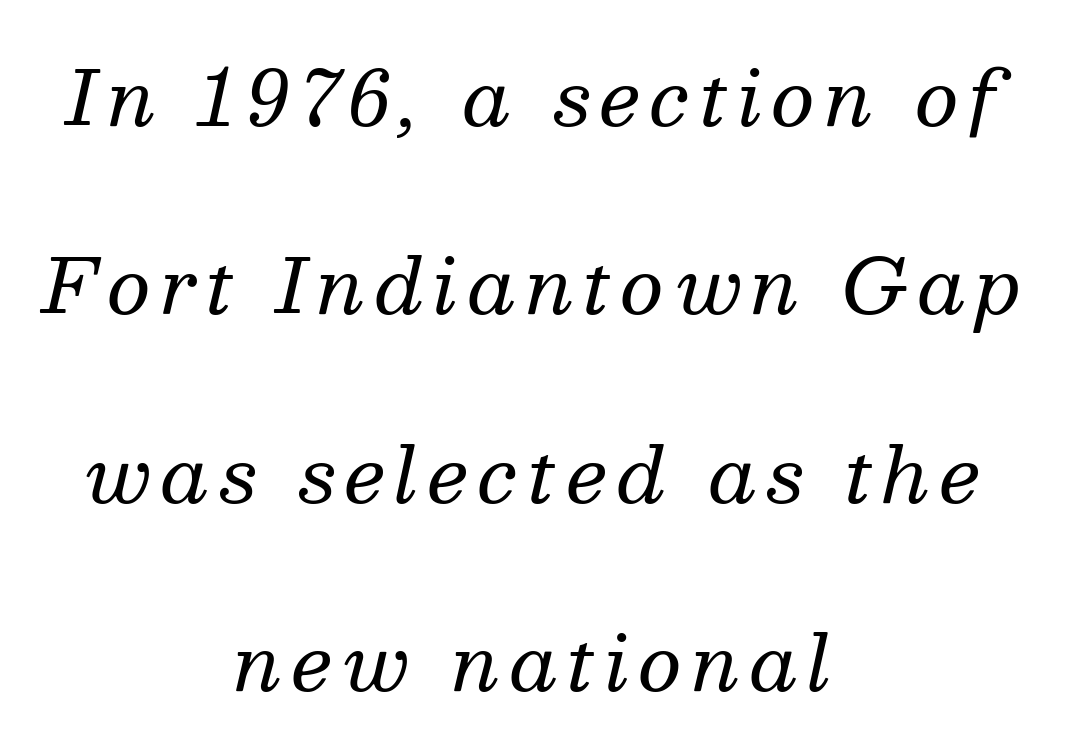
Proportional: the letters do not fall into vertical columns. You can tell it's italic because the verticals aren't actually vertical. The vertical gap from one line to the next is large. Both edges are ragged and mirror each other, which tells us the setting is centered. The baseline area is clear.
